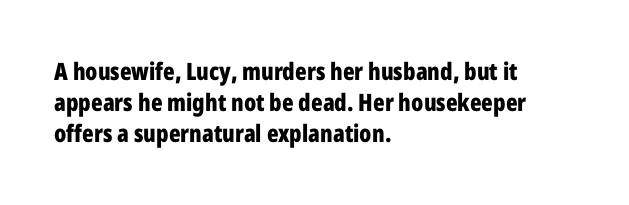
Every letter is thick-stroked: bold, no question. Line starts are locked; line ends wander. What's the leading like? Ordinary, nothing unusual. Glance below the letters and you will spot only blank space.
